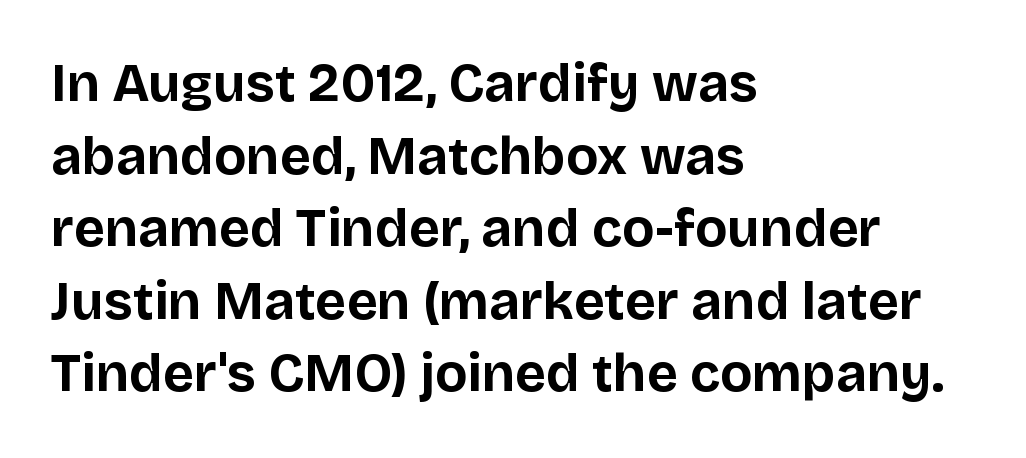
The image shows 53 px bold sans-serif type, upright; set left-aligned, normal line spacing (1.37x), normal letter spacing, not underlined; low stroke contrast and a large x-height.
